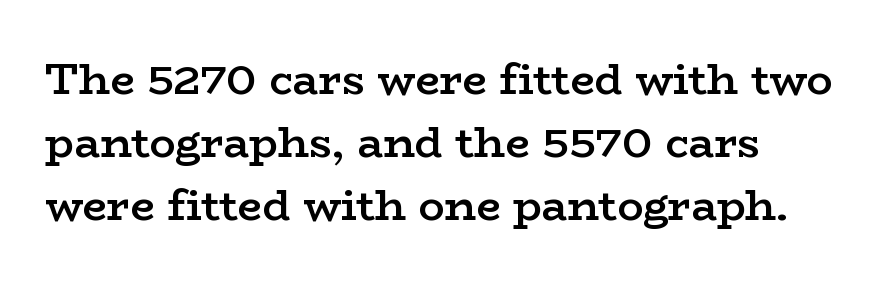
The image shows 43 px semibold, wide serif type, upright; set left-aligned, normal line spacing (1.47x), normal letter spacing, not underlined; low stroke contrast and a medium x-height.
